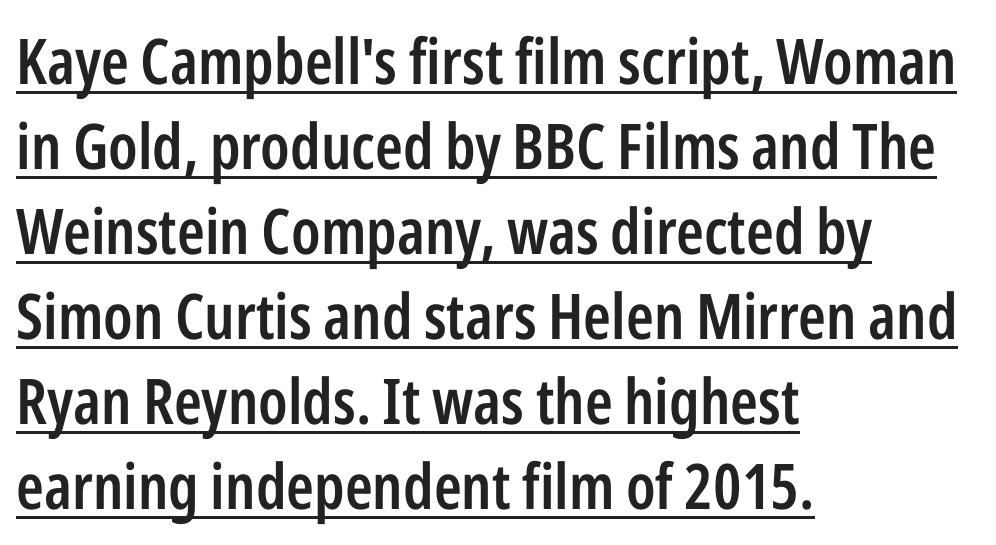
Q: Is the text bold? A: Semi-bold.
Q: Is the text italic (slanted)? A: No, it is upright.
Q: Is the typeface a serif or a sans-serif typeface? A: Sans-serif.
Q: Is the text underlined? A: Yes.
Q: How is the paragraph aligned? A: Left-aligned.
Q: Is the spacing between letters normal or unusually wide? A: Normal.
Q: Is the spacing between lines tight, normal or loose? A: Normal.
Q: Width (condensed, normal, or wide)? A: Condensed.
Q: Stroke contrast? A: Low.
Q: x-height? A: Medium.
Q: Monospaced? A: No.
